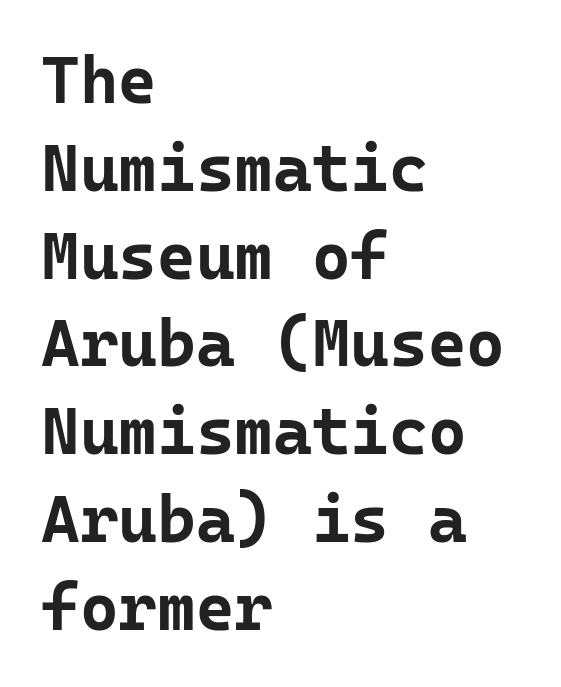
The image shows 66 px bold sans-serif type, upright, monospaced; set left-aligned, normal line spacing (1.33x), normal letter spacing, not underlined; low stroke contrast and a medium x-height.
